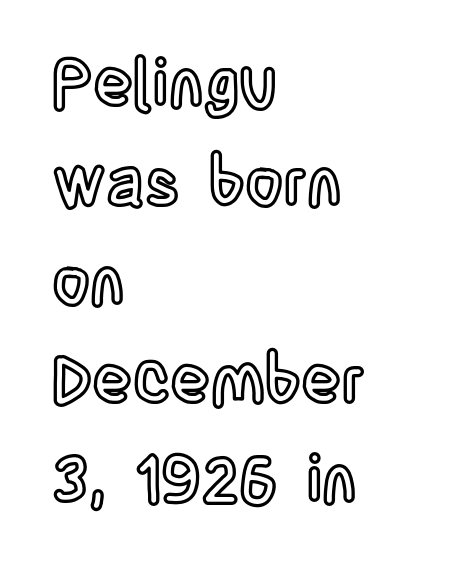
{"italic": "no", "width": "condensed", "x_height": "large", "monospaced": "no", "underline": "no", "align": "left", "line_spacing": "normal", "line_spacing_ratio": 1.5, "letter_spacing": "normal", "letter_spacing_em": 0.0, "glyph_px": 66}
